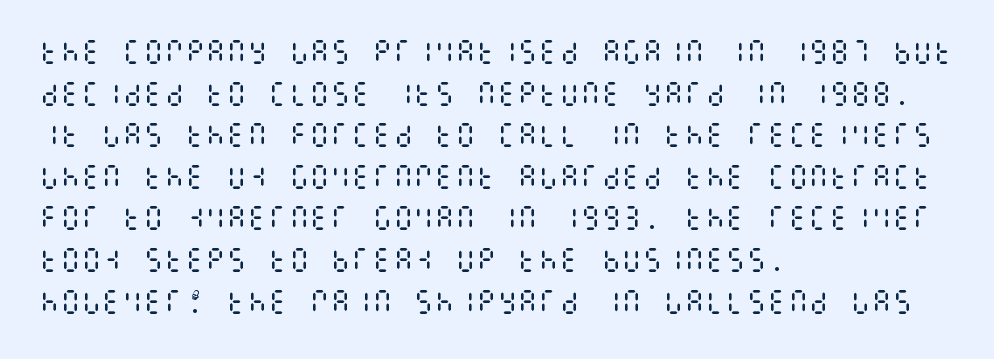
{"italic": "no", "bold": "no", "underline": "no", "align": "left", "line_spacing": "normal", "line_spacing_ratio": 1.6, "letter_spacing": "normal", "letter_spacing_em": 0.0, "glyph_px": 26}
